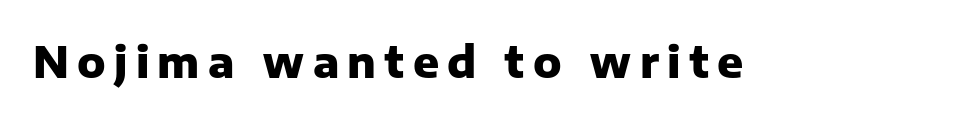
Q: Is the text bold? A: Yes.
Q: Is the text italic (slanted)? A: No, it is upright.
Q: Is the typeface a serif or a sans-serif typeface? A: Sans-serif.
Q: Is the text underlined? A: No.
Q: Width (condensed, normal, or wide)? A: Normal.
Q: Stroke contrast? A: Low.
Q: x-height? A: Medium.
Q: Monospaced? A: No.
